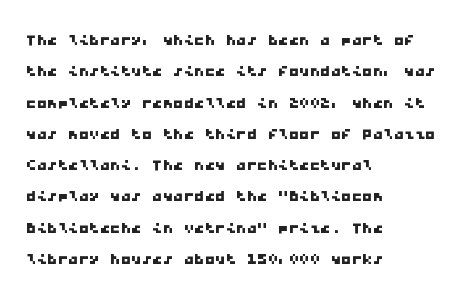
The image shows 21 px text type; set left-aligned, normal line spacing (1.49x), normal letter spacing, not underlined.
